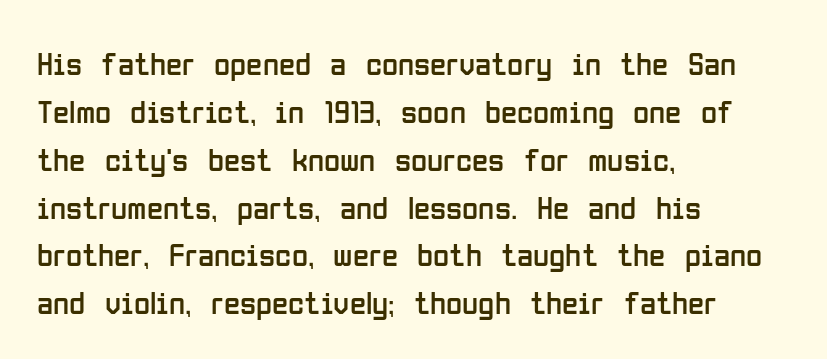
Has an underline been added? It has not. Summary of vertical rhythm: regular, with standard interline spacing. These lines are rendered in a variable-pitch font. A typesetter would mark this as roman, not italic. The type family on display is of the sans-serif kind.
